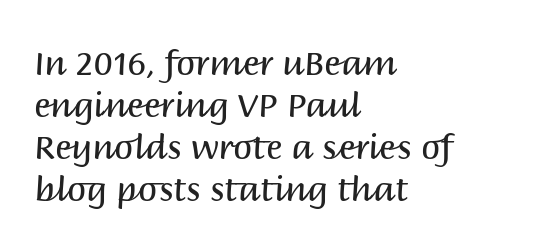
Q: Is the text bold? A: No.
Q: Is the text italic (slanted)? A: Yes.
Q: Is the typeface a serif or a sans-serif typeface? A: Sans-serif.
Q: Is the text underlined? A: No.
Q: How is the paragraph aligned? A: Left-aligned.
Q: Is the spacing between letters normal or unusually wide? A: Normal.
Q: Width (condensed, normal, or wide)? A: Normal.
Q: Stroke contrast? A: Medium.
Q: x-height? A: Large.
Q: Monospaced? A: No.
